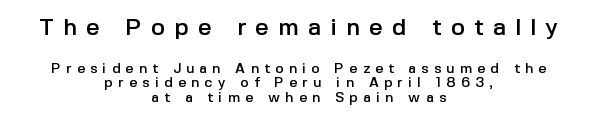
The text block is weighted toward neither margin, spreading evenly from the middle. Is the lower block the larger one? No — the upper block carries the bigger type. Observe the wide spacing: letters keep a clear distance from each other. These lines were composed using upright roman letters. Baseline-to-baseline distance is barely more than the letter height.
